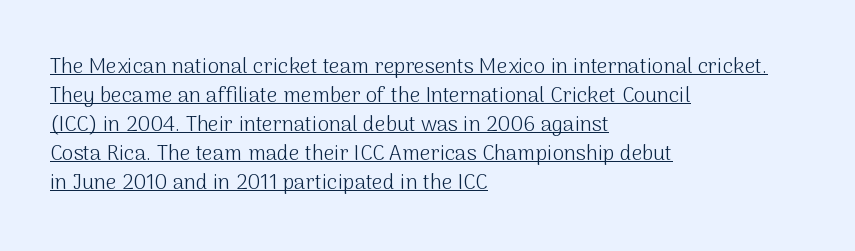
{"italic": "no", "bold": "no", "underline": "yes", "align": "left", "line_spacing": "normal", "line_spacing_ratio": 1.38, "letter_spacing": "normal", "letter_spacing_em": 0.0, "glyph_px": 21}
